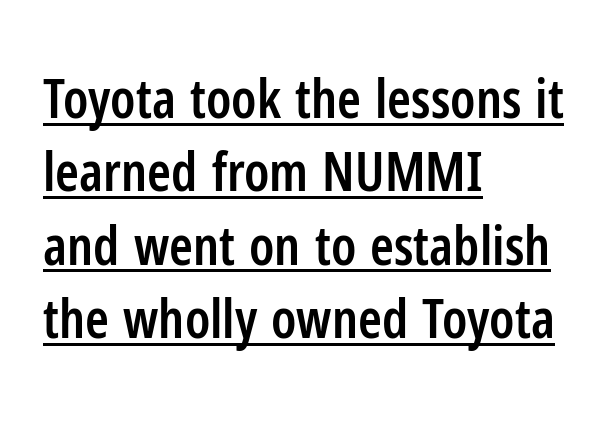
The passage shown is typeset with a sans-serif family. Notice how descenders clear the ascenders below comfortably — that's standard leading. The typesetter has applied underlining to the passage shown. The horizontal fit of the characters is conventional and even. These words are printed semibold, heavier than regular yet not bold. Every row of glyphs begins at an identical x-position on the left.
